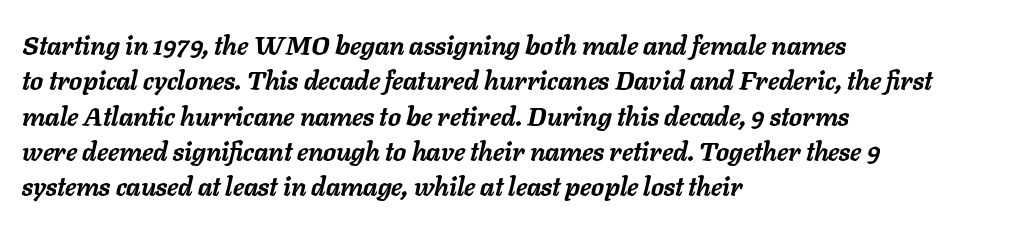
{"italic": "yes", "lean": "right", "slant_degrees": 11, "bold": "yes", "underline": "no", "align": "left", "line_spacing": "normal", "line_spacing_ratio": 1.36, "letter_spacing": "normal", "letter_spacing_em": 0.0, "glyph_px": 26}
